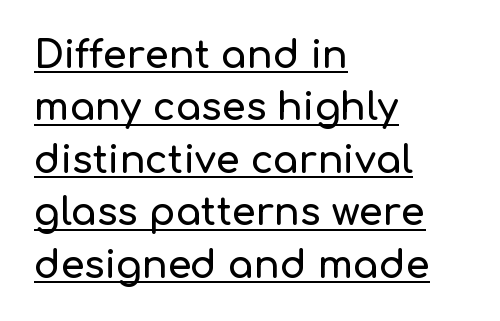
{"serif": "no", "italic": "no", "width": "normal", "stroke_contrast": "low", "x_height": "medium", "monospaced": "no", "underline": "yes", "align": "left", "line_spacing": "normal", "line_spacing_ratio": 1.38, "letter_spacing": "normal", "letter_spacing_em": 0.0, "glyph_px": 38}
